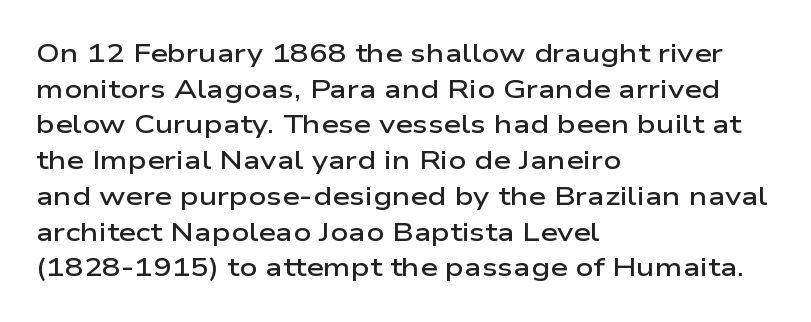
Q: Is the text bold? A: Semi-bold.
Q: Is the text italic (slanted)? A: No, it is upright.
Q: Is the text underlined? A: No.
Q: How is the paragraph aligned? A: Left-aligned.
Q: Is the spacing between letters normal or unusually wide? A: Normal.
Q: Is the spacing between lines tight, normal or loose? A: Normal.
